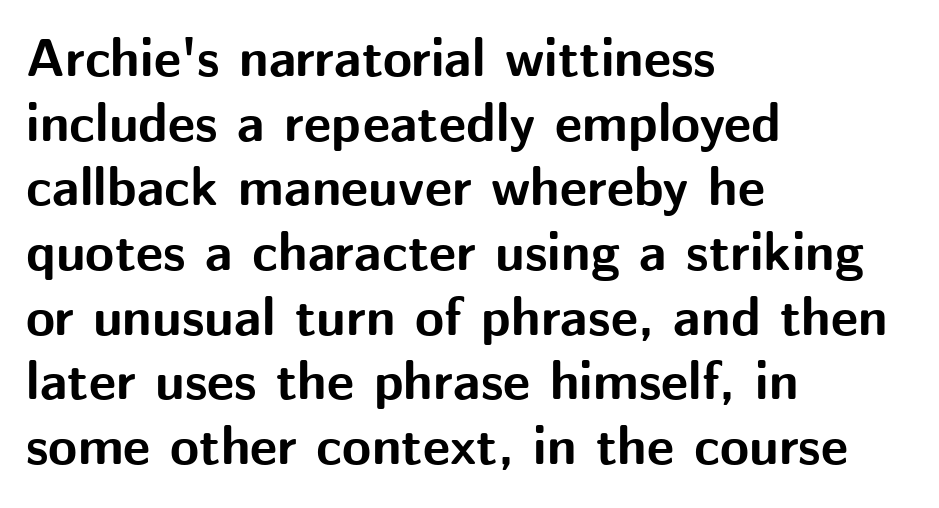
{"serif": "no", "italic": "no", "bold": "yes", "weight": "bold", "width": "normal", "stroke_contrast": "medium", "x_height": "medium", "monospaced": "no", "underline": "no", "align": "left", "line_spacing_ratio": 1.22, "letter_spacing": "normal", "letter_spacing_em": 0.0, "glyph_px": 53}
